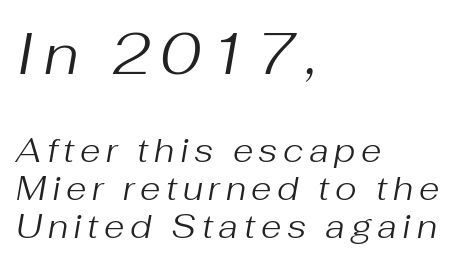
{"italic": "yes", "lean": "right", "slant_degrees": 10, "bold": "no", "weight": "regular", "width": "normal", "stroke_contrast": "medium", "x_height": "medium", "monospaced": "no", "underline": "no", "align": "left", "line_spacing_ratio": 1.16, "larger_block": "first", "size_ratio": 1.73, "glyph_px": 57}
